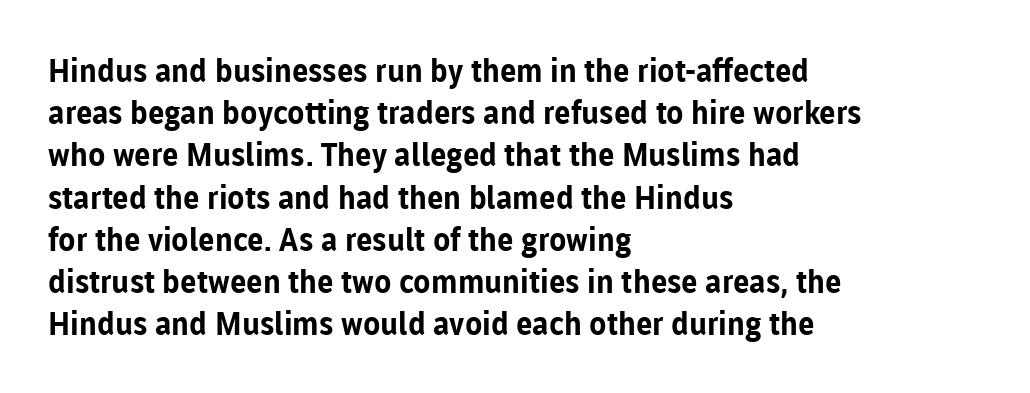
The image shows 32 px bold sans-serif type, upright; set left-aligned, normal line spacing (1.32x), normal letter spacing, not underlined; low stroke contrast and a medium x-height.
